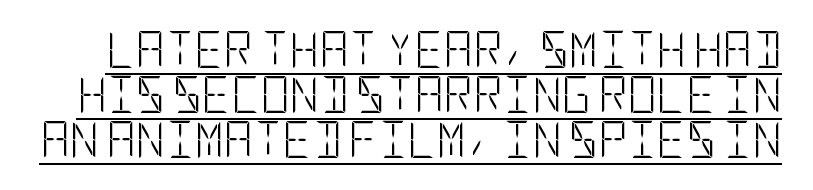
Q: Is the text bold? A: No.
Q: Is the text italic (slanted)? A: No, it is upright.
Q: Is the typeface a serif or a sans-serif typeface? A: Sans-serif.
Q: Is the text underlined? A: Yes.
Q: Is the spacing between letters normal or unusually wide? A: Normal.
Q: Is the spacing between lines tight, normal or loose? A: Normal.
Q: Width (condensed, normal, or wide)? A: Condensed.
Q: Stroke contrast? A: Low.
Q: x-height? A: Large.
